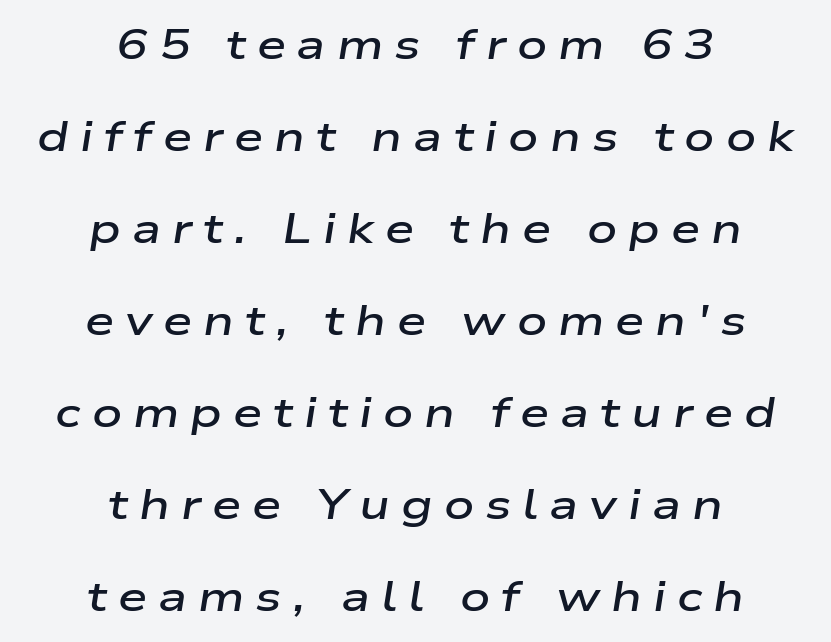
Q: Is the text bold? A: Semi-bold.
Q: Is the text italic (slanted)? A: Yes, it leans right by about 9 degrees.
Q: Is the text underlined? A: No.
Q: How is the paragraph aligned? A: Centered.
Q: Is the spacing between letters normal or unusually wide? A: Unusually wide.
Q: Is the spacing between lines tight, normal or loose? A: Loose.
Q: Width (condensed, normal, or wide)? A: Wide.
Q: Stroke contrast? A: Low.
Q: x-height? A: Medium.
Q: Monospaced? A: No.
